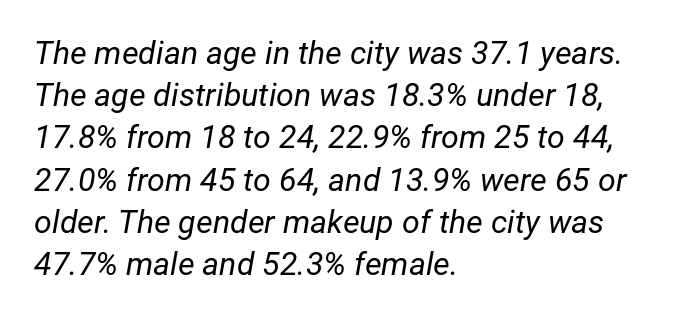
The image shows 32 px regular-weight type, italic (leaning right); set left-aligned, normal line spacing (1.32x), normal letter spacing, not underlined; low stroke contrast and a medium x-height.
